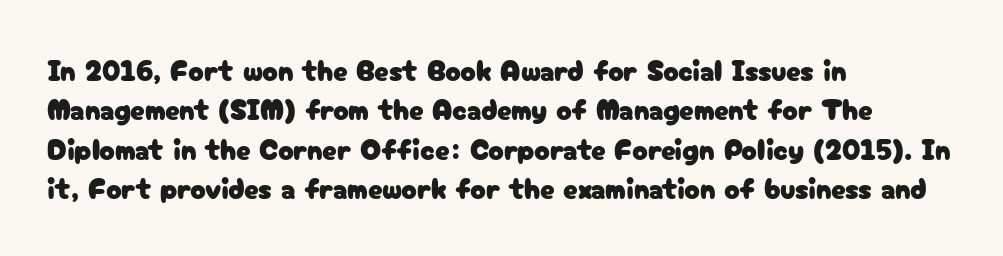
Visually the block forms a straight wall on the left and a jagged coastline on the right. How are the letters spaced? Ordinarily, with no added tracking. The font family rendered here belongs to the sans-serif group. Upright lettering throughout. Underlining? Definitely not there. Compared with typical paragraphs, the rows here are spaced about the same.
